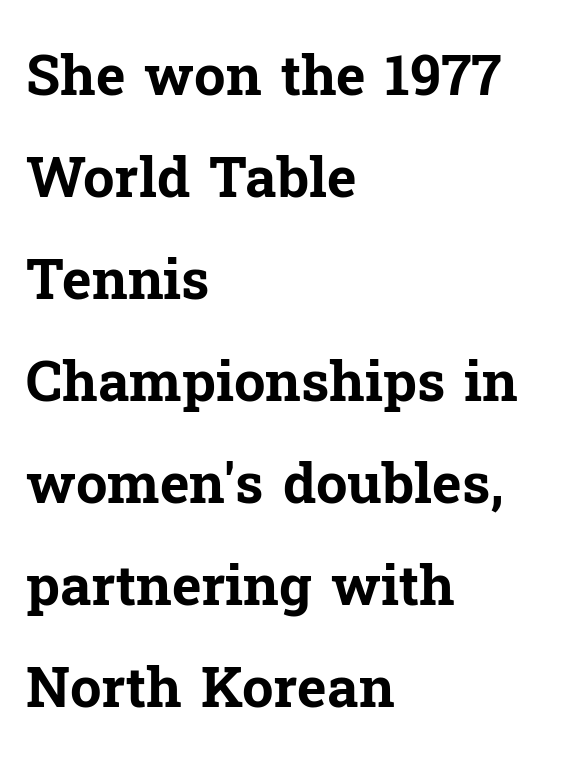
Honestly, there is no underline to notice here at all. Bold? Absolutely — the strokes are thick and heavy. Leftover space on each line is placed entirely after the last word. The letters advance in unequal steps, a hallmark of proportional type.
